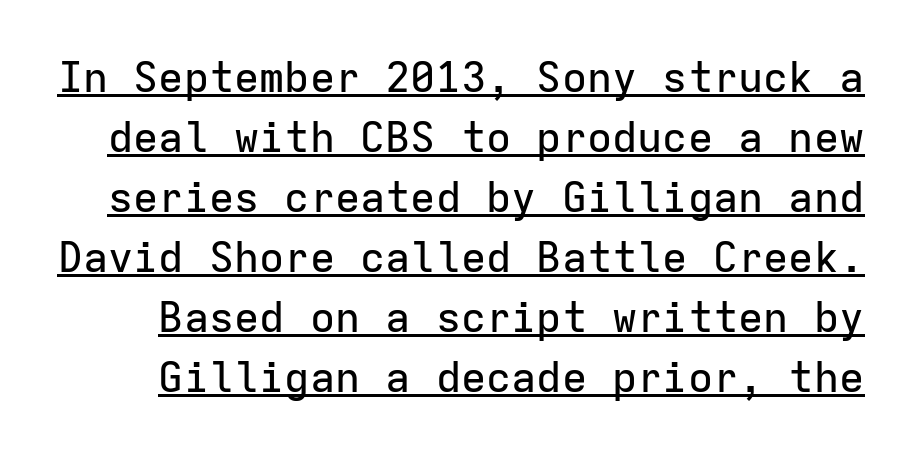
It's the straight-up-and-down kind of type. Is this a sans? Yes — the strokes have no serifs. A typographer would call this underscored text. The rendering keeps characters at their native spacing.
